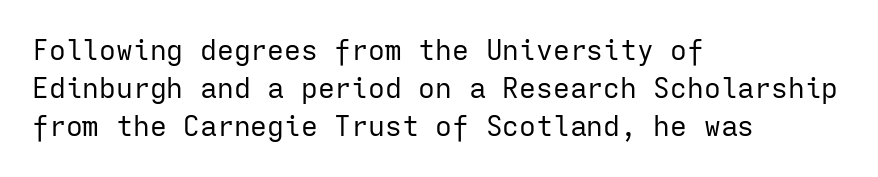
Q: Is the text bold? A: No.
Q: Is the text italic (slanted)? A: No, it is upright.
Q: Is the typeface a serif or a sans-serif typeface? A: Sans-serif.
Q: Is the text underlined? A: No.
Q: How is the paragraph aligned? A: Left-aligned.
Q: Is the spacing between letters normal or unusually wide? A: Normal.
Q: Is the spacing between lines tight, normal or loose? A: Normal.
Q: Width (condensed, normal, or wide)? A: Normal.
Q: Stroke contrast? A: Low.
Q: x-height? A: Medium.
Q: Monospaced? A: Yes.
